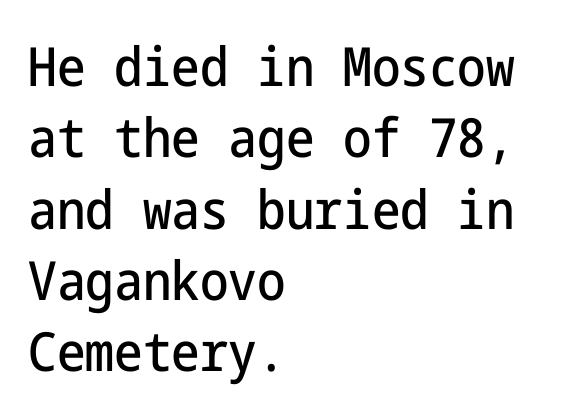
Q: Is the text italic (slanted)? A: No, it is upright.
Q: Is the typeface a serif or a sans-serif typeface? A: Sans-serif.
Q: Is the text underlined? A: No.
Q: How is the paragraph aligned? A: Left-aligned.
Q: Is the spacing between letters normal or unusually wide? A: Normal.
Q: Is the spacing between lines tight, normal or loose? A: Normal.
Q: Width (condensed, normal, or wide)? A: Condensed.
Q: Stroke contrast? A: Low.
Q: x-height? A: Medium.
